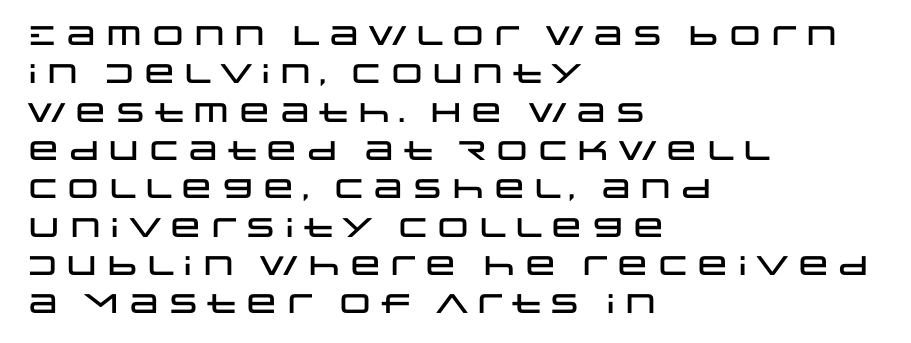
{"italic": "no", "underline": "no", "align": "left", "line_spacing": "normal", "line_spacing_ratio": 1.42, "letter_spacing": "normal", "letter_spacing_em": 0.0, "glyph_px": 27}
